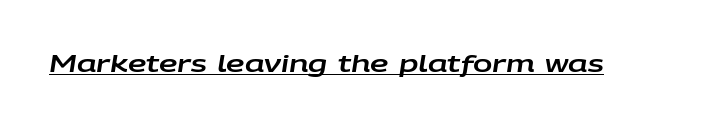
{"italic": "yes", "lean": "right", "slant_degrees": 9, "underline": "yes", "letter_spacing": "normal", "letter_spacing_em": 0.0, "glyph_px": 23}
